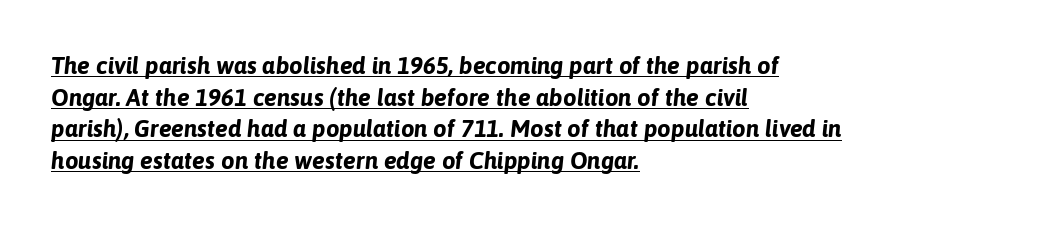
The image shows 24 px bold type, italic (leaning right); set left-aligned, normal line spacing (1.32x), normal letter spacing, underlined.
